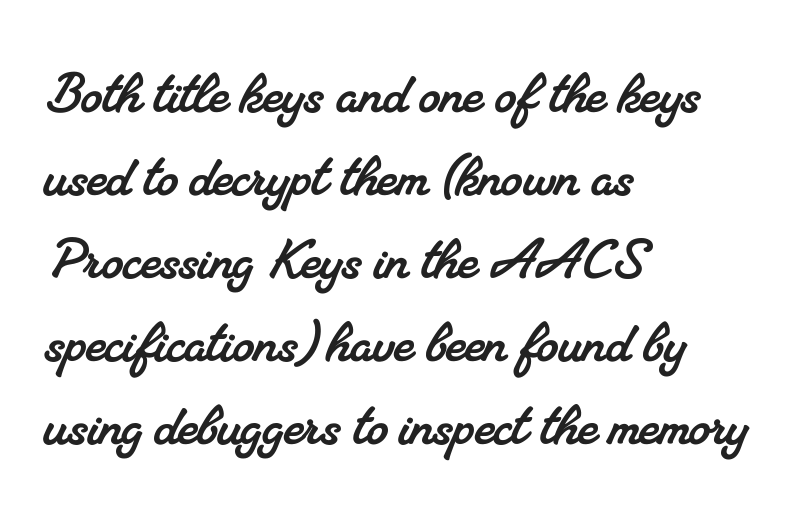
{"serif": "yes", "width": "normal", "stroke_contrast": "medium", "x_height": "small", "monospaced": "no", "underline": "no", "align": "left", "line_spacing_ratio": 1.22, "letter_spacing": "normal", "letter_spacing_em": 0.0, "glyph_px": 68}
